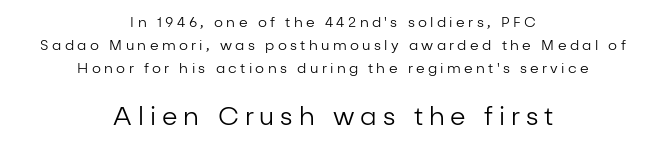
Compared with a flush-left layout, this one balances lines on the center instead. Posture: upright roman. The later block is typeset at a bigger size than the earlier block. No heavy texture on the line: the type isn't bold. Characters follow at a spacing far wider than the type designer built in. Students, observe: this is what conventionally led text looks like.
